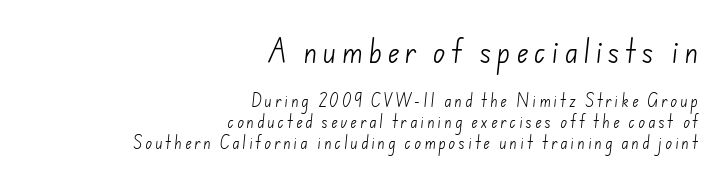
Q: Is the text bold? A: No.
Q: Is the text underlined? A: No.
Q: How is the paragraph aligned? A: Right-aligned.
Q: Is the spacing between letters normal or unusually wide? A: Unusually wide.
Q: Is the spacing between lines tight, normal or loose? A: Normal.
Q: Which block of text is set in a larger size, the first (top) or the second (bottom)? A: The first (top) one.
